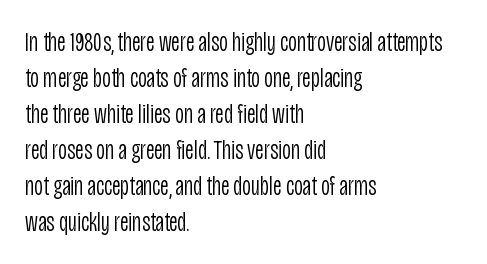
{"italic": "no", "bold": "no", "underline": "no", "align": "left", "line_spacing": "normal", "line_spacing_ratio": 1.33, "letter_spacing": "normal", "letter_spacing_em": 0.0, "glyph_px": 27}
